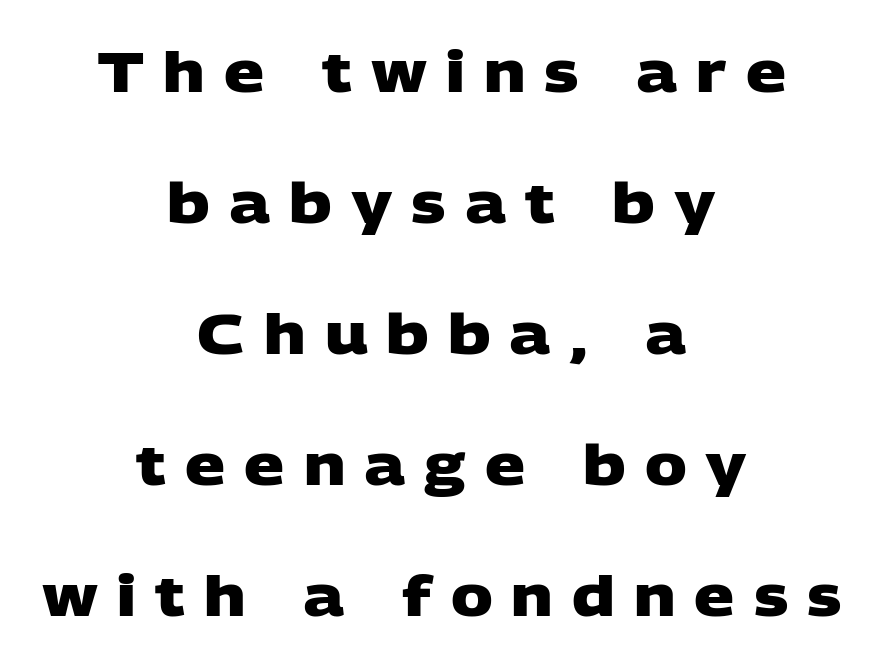
The image shows 56 px heavy, wide sans-serif type; set centered, loose line spacing (2.34x), unusually wide letter spacing (+0.34 em), not underlined; low stroke contrast and a large x-height.
